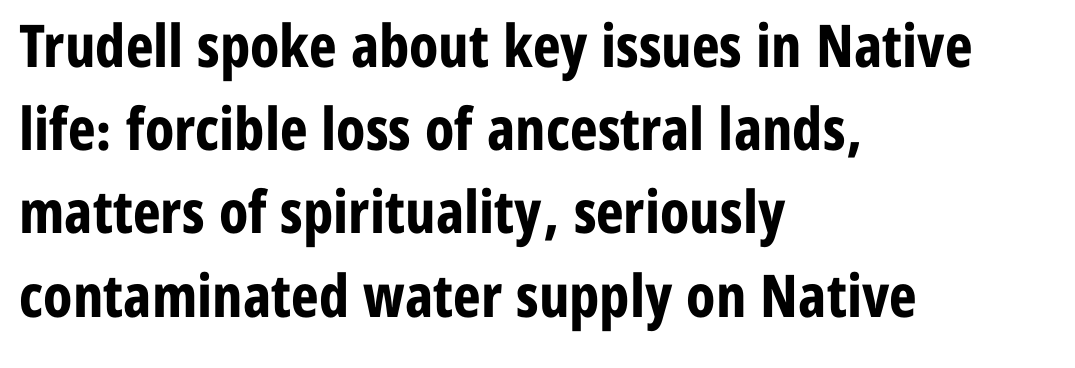
The designer went with a sans here, leaving each stem footless. The face used here is proportionally spaced, like ordinary book or web type. This is roman type, the default non-slanted kind. Pretty heavy lettering here — definitely bold. Compared with a centered layout, this one pins lines to the left instead. Tracking here is standard; glyphs follow each other at the usual distance.
